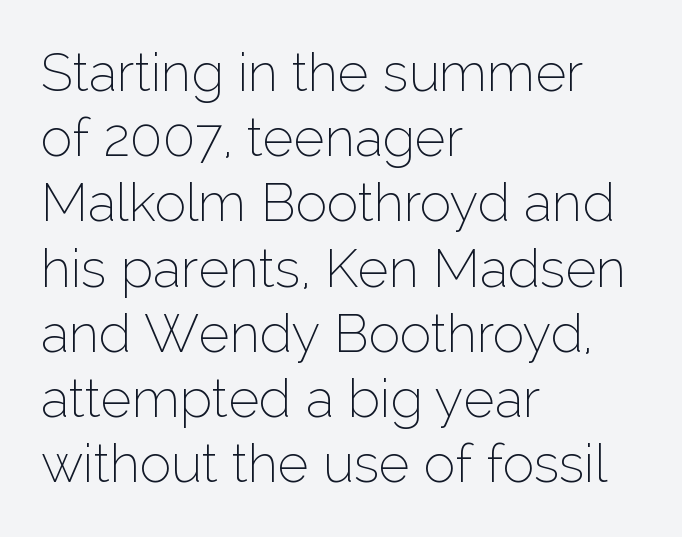
Q: Is the text bold? A: No.
Q: Is the text italic (slanted)? A: No, it is upright.
Q: Is the typeface a serif or a sans-serif typeface? A: Sans-serif.
Q: Is the text underlined? A: No.
Q: How is the paragraph aligned? A: Left-aligned.
Q: Is the spacing between letters normal or unusually wide? A: Normal.
Q: Width (condensed, normal, or wide)? A: Normal.
Q: Stroke contrast? A: Low.
Q: x-height? A: Medium.
Q: Monospaced? A: No.
